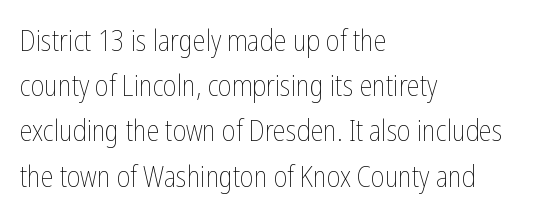
One-word summary of the alignment: left. The font's upright variant was chosen for this text. Has an underline been added? It has not. The letters advance in unequal steps, a hallmark of proportional type. The passage shown has conventional tracking throughout. One glance says typical: line gaps are just what's usual.
